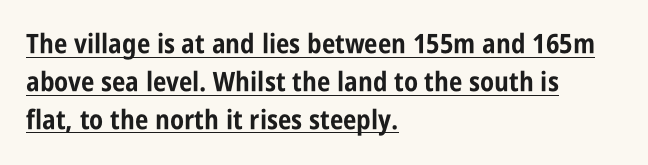
{"italic": "no", "bold": "yes", "underline": "yes", "align": "left", "line_spacing": "normal", "line_spacing_ratio": 1.4, "letter_spacing": "normal", "letter_spacing_em": 0.0, "glyph_px": 27}
